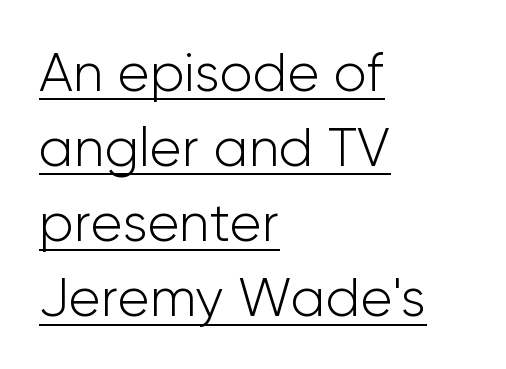
The image shows 54 px light sans-serif type, upright; set left-aligned, normal line spacing (1.39x), normal letter spacing, underlined; low stroke contrast and a medium x-height.
